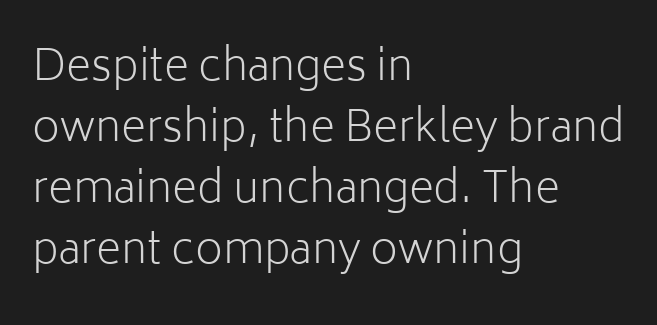
Q: Is the text bold? A: No.
Q: Is the text italic (slanted)? A: No, it is upright.
Q: Is the typeface a serif or a sans-serif typeface? A: Sans-serif.
Q: Is the text underlined? A: No.
Q: How is the paragraph aligned? A: Left-aligned.
Q: Is the spacing between letters normal or unusually wide? A: Normal.
Q: Is the spacing between lines tight, normal or loose? A: Normal.
Q: Width (condensed, normal, or wide)? A: Normal.
Q: Stroke contrast? A: Low.
Q: x-height? A: Medium.
Q: Monospaced? A: No.
